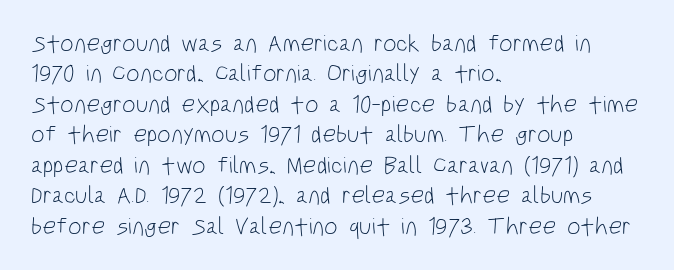
{"italic": "no", "bold": "no", "underline": "no", "align": "left", "line_spacing": "normal", "line_spacing_ratio": 1.27, "letter_spacing": "normal", "letter_spacing_em": 0.0, "glyph_px": 24}
